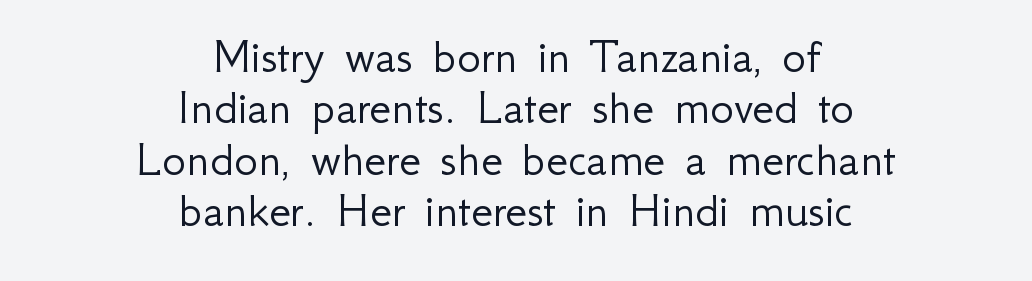
The image shows 50 px light sans-serif type, upright; set centered, tight line spacing (1.03x), normal letter spacing, not underlined; low stroke contrast and a small x-height.
